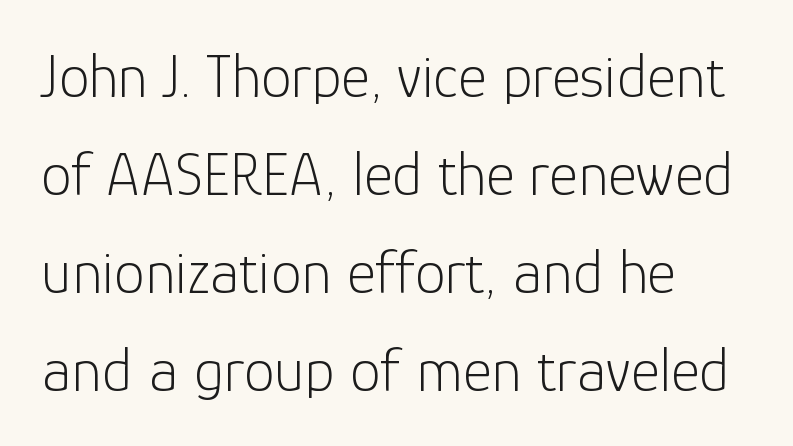
Q: Is the text bold? A: No.
Q: Is the text italic (slanted)? A: No, it is upright.
Q: Is the typeface a serif or a sans-serif typeface? A: Sans-serif.
Q: Is the text underlined? A: No.
Q: How is the paragraph aligned? A: Left-aligned.
Q: Is the spacing between letters normal or unusually wide? A: Normal.
Q: Is the spacing between lines tight, normal or loose? A: Normal.
Q: Width (condensed, normal, or wide)? A: Normal.
Q: Stroke contrast? A: Low.
Q: x-height? A: Medium.
Q: Monospaced? A: No.
